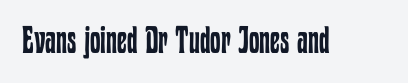
The strokes carry an ordinary text weight at most. The passage shown is typed in a proportional face where columns would drift. The tracking reads as untouched default to a designer's eye. The font's upright variant was chosen for this text.
